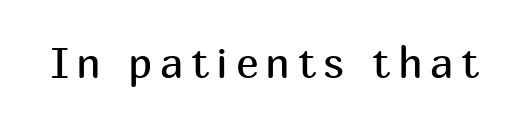
{"serif": "no", "italic": "no", "bold": "no", "weight": "regular", "width": "normal", "stroke_contrast": "medium", "x_height": "medium", "monospaced": "no", "underline": "no", "glyph_px": 43}
